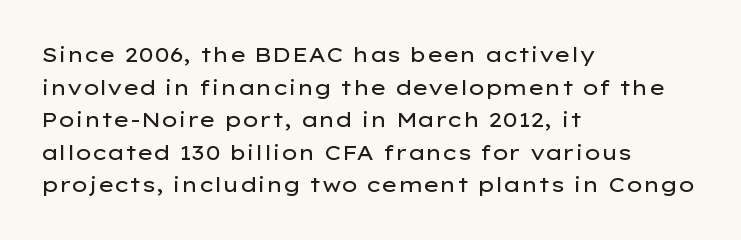
The image shows 21 px text type, upright; set left-aligned, normal line spacing (1.55x), normal letter spacing, not underlined.
